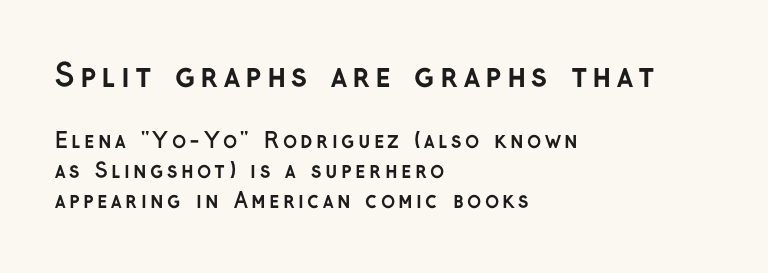
This rendering uses left alignment, leaving the right contour irregular. Italic: no, the glyphs are upright roman. Notice how descenders clear the ascenders below comfortably — that's standard leading. Type style note: lacks serifs.
